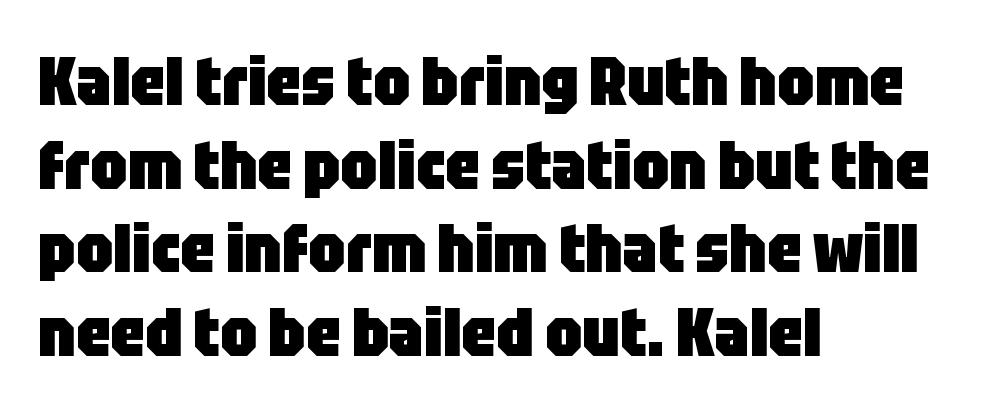
{"serif": "no", "italic": "no", "bold": "yes", "weight": "heavy", "width": "condensed", "stroke_contrast": "low", "x_height": "large", "monospaced": "no", "underline": "no", "align": "left", "line_spacing": "normal", "line_spacing_ratio": 1.25, "letter_spacing": "normal", "letter_spacing_em": 0.0, "glyph_px": 67}
